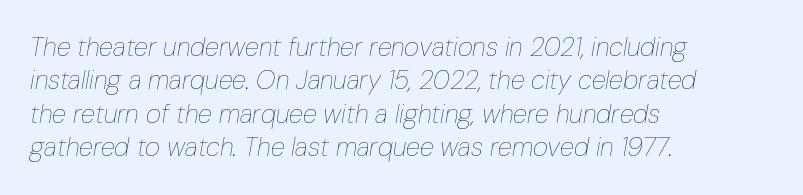
Q: Is the text bold? A: No.
Q: Is the text italic (slanted)? A: Yes, it leans right by about 10 degrees.
Q: Is the text underlined? A: No.
Q: How is the paragraph aligned? A: Left-aligned.
Q: Is the spacing between letters normal or unusually wide? A: Normal.
Q: Is the spacing between lines tight, normal or loose? A: Normal.
